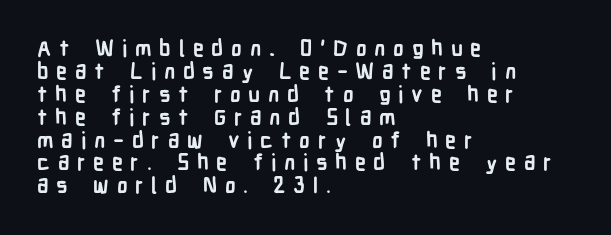
Q: Is the text bold? A: Yes.
Q: Is the text italic (slanted)? A: No, it is upright.
Q: Is the text underlined? A: No.
Q: How is the paragraph aligned? A: Left-aligned.
Q: Is the spacing between letters normal or unusually wide? A: Unusually wide.
Q: Is the spacing between lines tight, normal or loose? A: Tight.
